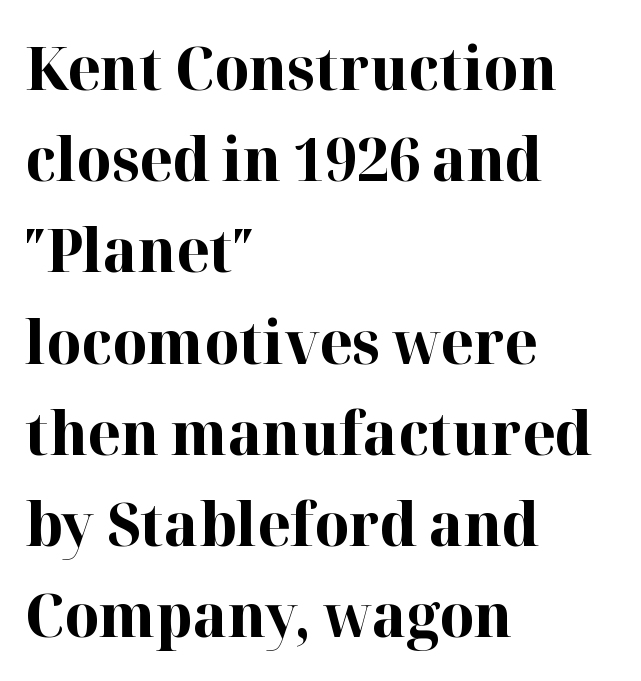
Q: Is the text bold? A: Yes.
Q: Is the text italic (slanted)? A: No, it is upright.
Q: Is the typeface a serif or a sans-serif typeface? A: Serif.
Q: Is the text underlined? A: No.
Q: How is the paragraph aligned? A: Left-aligned.
Q: Is the spacing between letters normal or unusually wide? A: Normal.
Q: Is the spacing between lines tight, normal or loose? A: Normal.
Q: Width (condensed, normal, or wide)? A: Normal.
Q: Stroke contrast? A: High.
Q: x-height? A: Medium.
Q: Monospaced? A: No.
